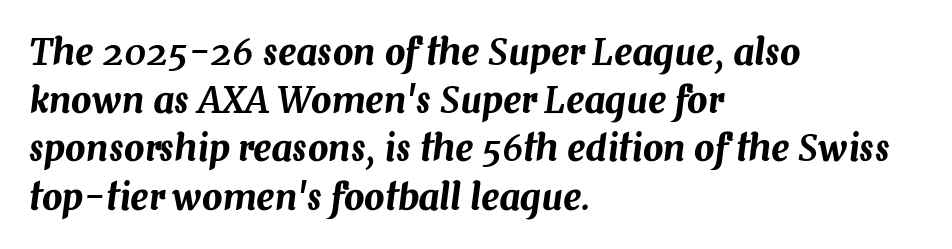
{"italic": "yes", "lean": "right", "slant_degrees": 7, "width": "normal", "stroke_contrast": "medium", "x_height": "medium", "monospaced": "no", "underline": "no", "align": "left", "line_spacing": "normal", "line_spacing_ratio": 1.34, "letter_spacing": "normal", "letter_spacing_em": 0.0, "glyph_px": 36}
